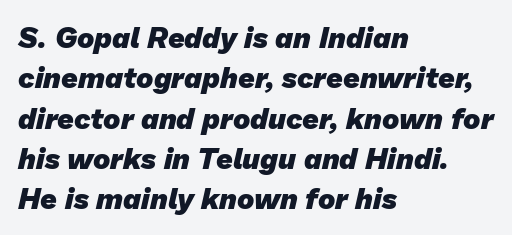
Q: Is the text bold? A: Yes.
Q: Is the typeface a serif or a sans-serif typeface? A: Sans-serif.
Q: Is the text underlined? A: No.
Q: How is the paragraph aligned? A: Left-aligned.
Q: Is the spacing between letters normal or unusually wide? A: Normal.
Q: Is the spacing between lines tight, normal or loose? A: Normal.
Q: Width (condensed, normal, or wide)? A: Normal.
Q: Stroke contrast? A: Low.
Q: x-height? A: Medium.
Q: Monospaced? A: No.
